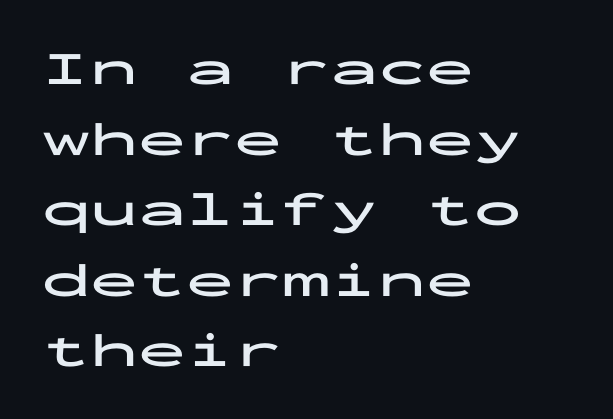
Q: Is the text bold? A: Yes.
Q: Is the text italic (slanted)? A: No, it is upright.
Q: Is the typeface a serif or a sans-serif typeface? A: Sans-serif.
Q: Is the text underlined? A: No.
Q: How is the paragraph aligned? A: Left-aligned.
Q: Is the spacing between letters normal or unusually wide? A: Normal.
Q: Is the spacing between lines tight, normal or loose? A: Normal.
Q: Width (condensed, normal, or wide)? A: Wide.
Q: Stroke contrast? A: Low.
Q: x-height? A: Medium.
Q: Monospaced? A: Yes.
